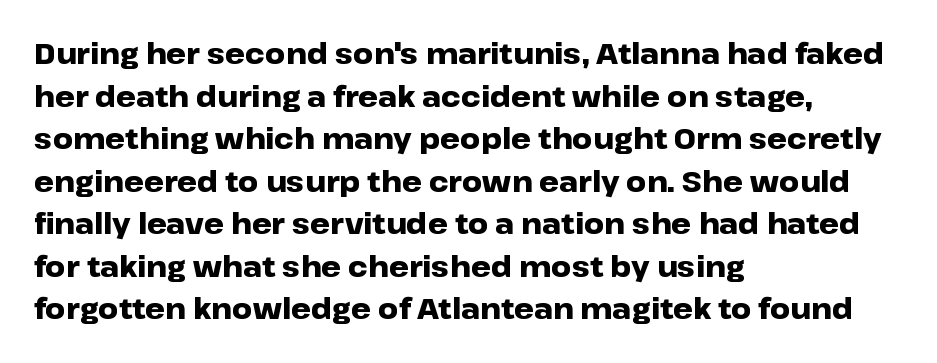
{"serif": "no", "italic": "no", "bold": "yes", "weight": "heavy", "width": "wide", "stroke_contrast": "low", "x_height": "medium", "monospaced": "no", "underline": "no", "align": "left", "line_spacing": "normal", "line_spacing_ratio": 1.52, "letter_spacing": "normal", "letter_spacing_em": 0.0, "glyph_px": 28}
